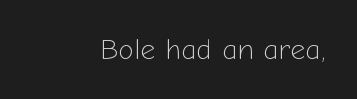
{"serif": "no", "italic": "no", "bold": "no", "weight": "light", "width": "normal", "stroke_contrast": "low", "x_height": "medium", "monospaced": "no", "underline": "no", "letter_spacing": "normal", "letter_spacing_em": 0.0, "glyph_px": 29}
